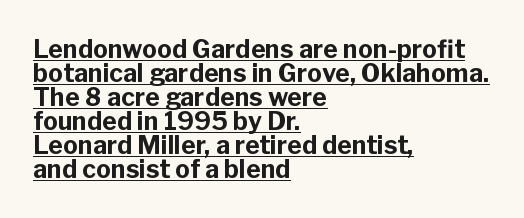
The letters stand upright; this is a roman face. These lines huddle together more closely than default settings would place them. Compared with undecorated copy, this sample adds a rule below the words. Reading down the block, your eye returns to a fixed left position each line. As a designer I'd log this as weight 700, bold. The tracking reads as untouched default to a designer's eye.
